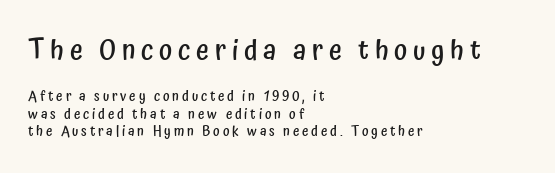
It's the straight-up-and-down kind of type. Students, note that the glyphs here are deliberately spaced far apart. These lines are set flush left with a ragged right edge. The rendering uses natural spacing where letterforms have individual widths. The designer gave the opening block more size than the closing block. The words here are not underlined.
